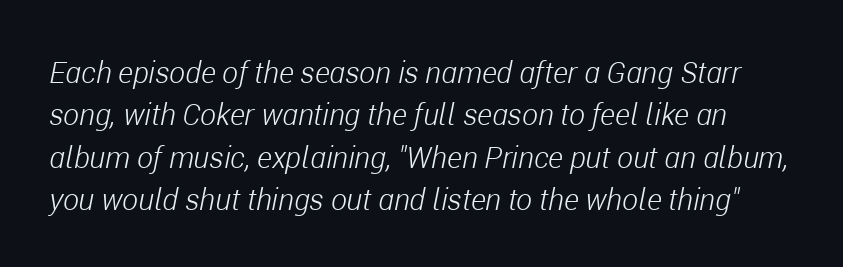
Q: Is the text bold? A: No.
Q: Is the text italic (slanted)? A: Yes, it leans right by about 11 degrees.
Q: Is the text underlined? A: No.
Q: Is the spacing between letters normal or unusually wide? A: Normal.
Q: Is the spacing between lines tight, normal or loose? A: Normal.
Q: Width (condensed, normal, or wide)? A: Condensed.
Q: Stroke contrast? A: Low.
Q: x-height? A: Medium.
Q: Monospaced? A: No.
